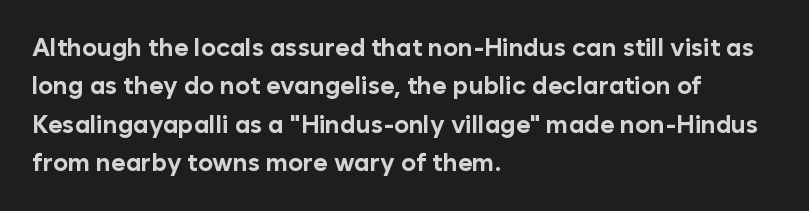
Here the glyphs are tracked normally, forming tight word shapes. Does the weight exceed regular? Yes, all the way to bold. The text block is weighted toward the left margin, trailing off unevenly rightward. Style check: upright. Notice how descenders clear the ascenders below comfortably — that's standard leading. Glance below the letters and you will spot only blank space.
